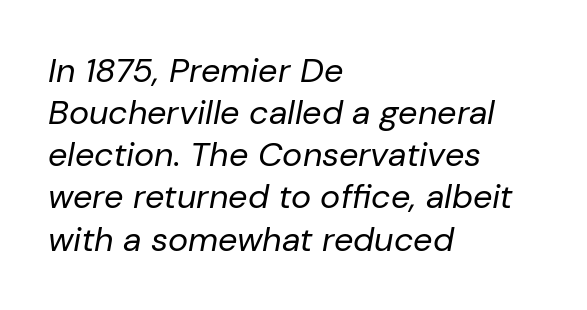
{"italic": "yes", "lean": "right", "slant_degrees": 10, "bold": "no", "weight": "regular", "width": "normal", "stroke_contrast": "low", "x_height": "medium", "monospaced": "no", "underline": "no", "align": "left", "line_spacing_ratio": 1.24, "letter_spacing": "normal", "letter_spacing_em": 0.0, "glyph_px": 34}
